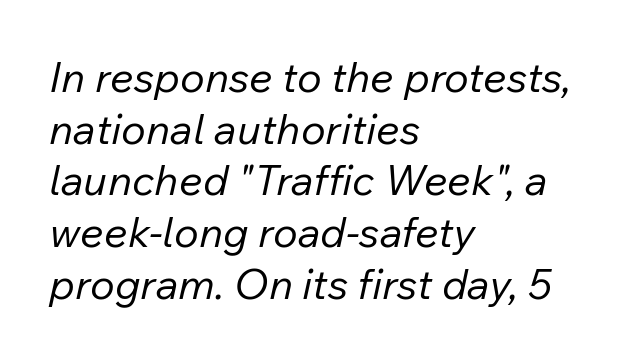
The image shows 42 px regular-weight type, italic (leaning right); set left-aligned, line spacing 1.23x, normal letter spacing, not underlined; low stroke contrast and a medium x-height.
